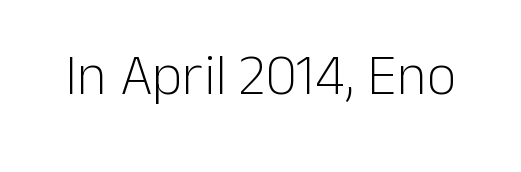
Serif or sans? Sans — the stroke terminals are bare. Has an underline been added? It has not. Do the characters align in a grid? No, the font is proportional. The type sits square on the baseline with zero lean. In terms of letterspacing, this is plain default setting.
